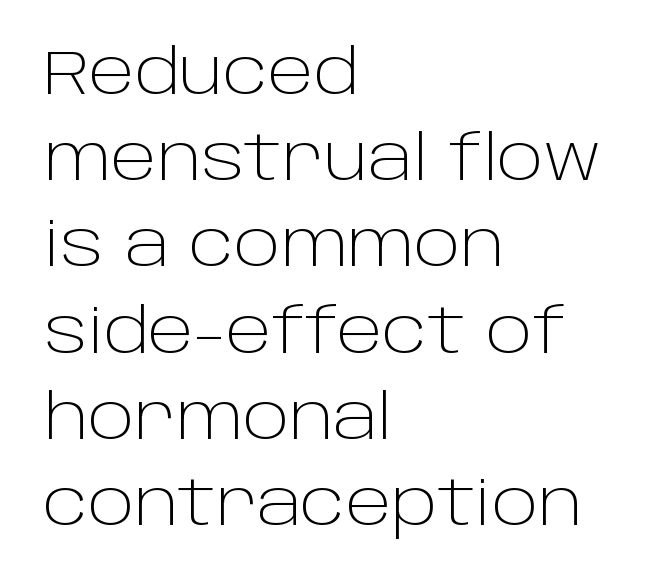
{"serif": "no", "italic": "no", "bold": "no", "weight": "light", "width": "normal", "stroke_contrast": "low", "x_height": "large", "monospaced": "no", "underline": "no", "align": "left", "line_spacing": "normal", "line_spacing_ratio": 1.39, "letter_spacing": "normal", "letter_spacing_em": 0.0, "glyph_px": 62}
